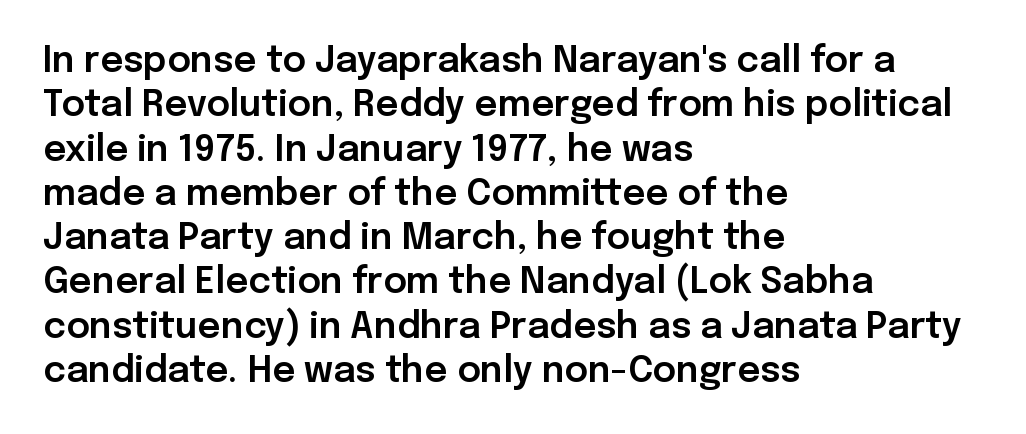
The rendering uses natural spacing where letterforms have individual widths. A typesetter would mark this as roman, not italic. Plain, unruled lines of type. These lines are set flush left with a ragged right edge. Classification — sans serif.
